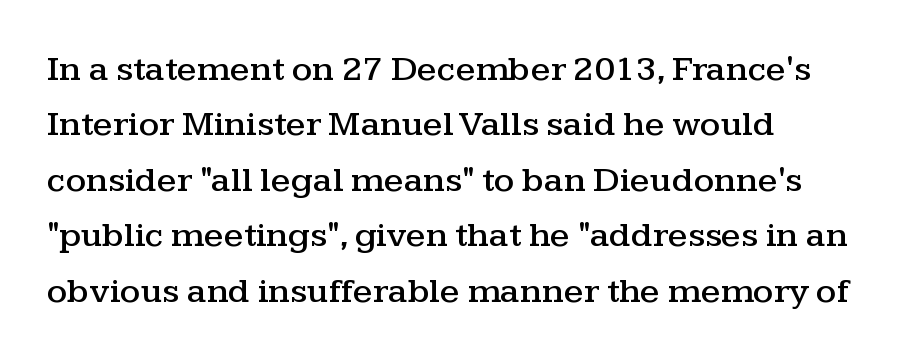
{"serif": "yes", "italic": "no", "width": "wide", "stroke_contrast": "medium", "x_height": "medium", "monospaced": "no", "underline": "no", "line_spacing": "normal", "line_spacing_ratio": 1.54, "letter_spacing": "normal", "letter_spacing_em": 0.0, "glyph_px": 36}
